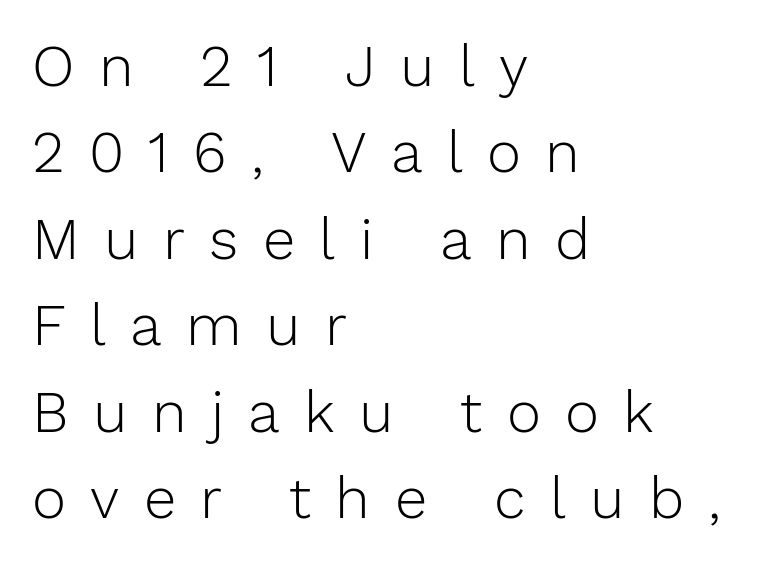
Q: Is the text bold? A: No.
Q: Is the text italic (slanted)? A: No, it is upright.
Q: Is the typeface a serif or a sans-serif typeface? A: Sans-serif.
Q: Is the text underlined? A: No.
Q: How is the paragraph aligned? A: Left-aligned.
Q: Is the spacing between letters normal or unusually wide? A: Unusually wide.
Q: Is the spacing between lines tight, normal or loose? A: Normal.
Q: Width (condensed, normal, or wide)? A: Normal.
Q: Stroke contrast? A: Low.
Q: x-height? A: Medium.
Q: Monospaced? A: No.
